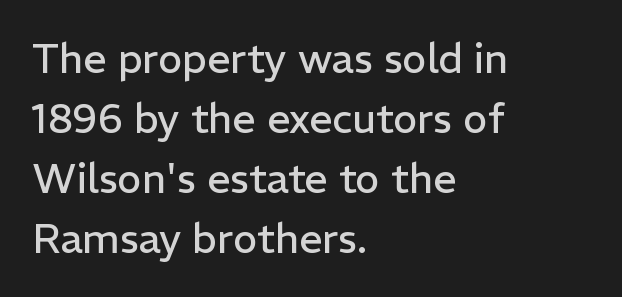
{"serif": "no", "italic": "no", "bold": "no", "weight": "regular", "width": "normal", "stroke_contrast": "low", "x_height": "medium", "monospaced": "no", "underline": "no", "align": "left", "line_spacing": "normal", "line_spacing_ratio": 1.46, "letter_spacing": "normal", "letter_spacing_em": 0.0, "glyph_px": 41}
